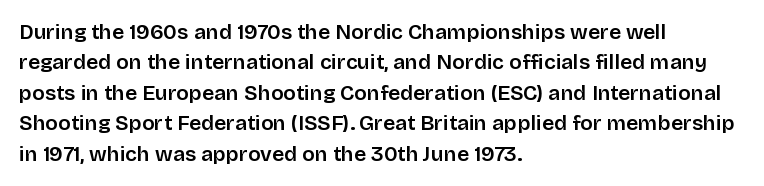
The image shows 21 px text type, upright; set left-aligned, normal line spacing (1.45x), normal letter spacing, not underlined.
